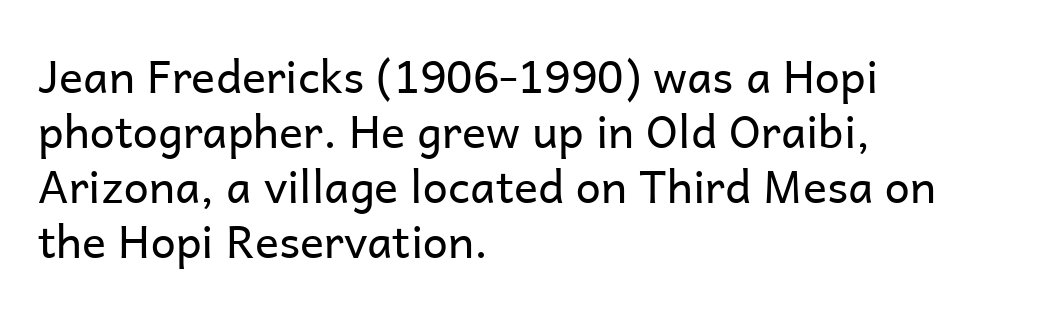
The image shows 45 px regular-weight sans-serif type, upright; set left-aligned, line spacing 1.22x, normal letter spacing, not underlined; low stroke contrast and a medium x-height.
